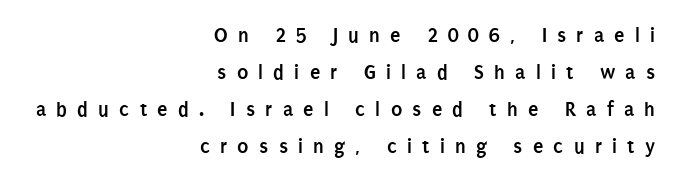
{"italic": "no", "bold": "yes", "underline": "no", "align": "right", "line_spacing_ratio": 1.76, "letter_spacing": "wide", "letter_spacing_em": 0.49, "glyph_px": 21}
